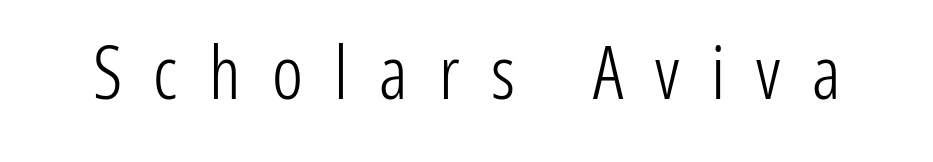
Bold? No — there's no thickening of the strokes. Nobody drew a line under any word here. Nope, no serifs anywhere on these letters. The rendering uses natural spacing where letterforms have individual widths. Notice how the stems are strictly vertical — no italics here.
